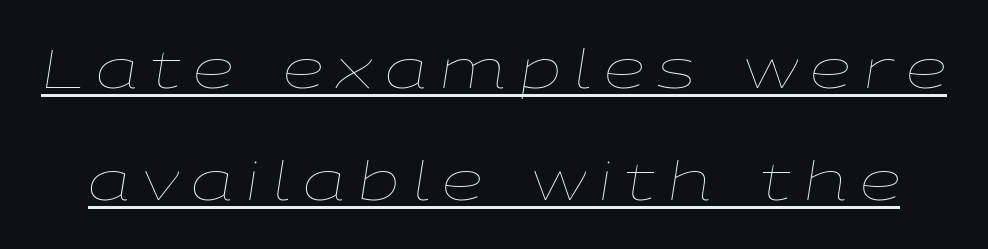
The image shows 53 px thin, wide type, italic (leaning right); set loose line spacing (2.12x), unusually wide letter spacing (+0.24 em), underlined; low stroke contrast and a medium x-height.
